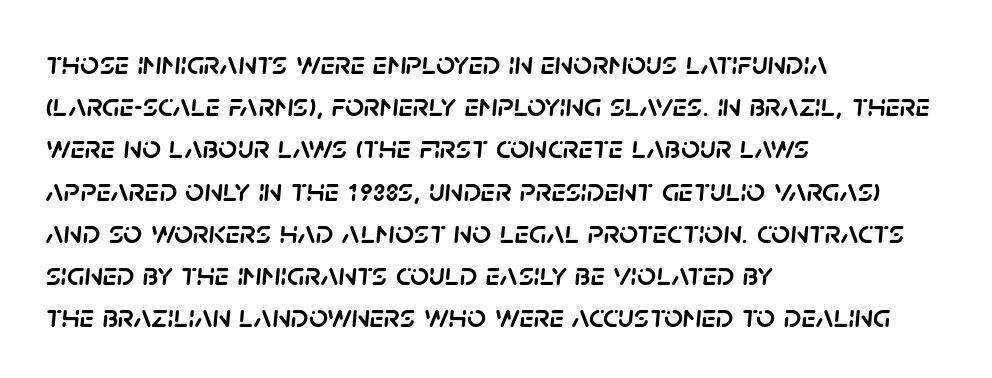
The image shows 33 px text type, italic (leaning right); set left-aligned, normal line spacing (1.28x), normal letter spacing, not underlined; low stroke contrast and a large x-height.
